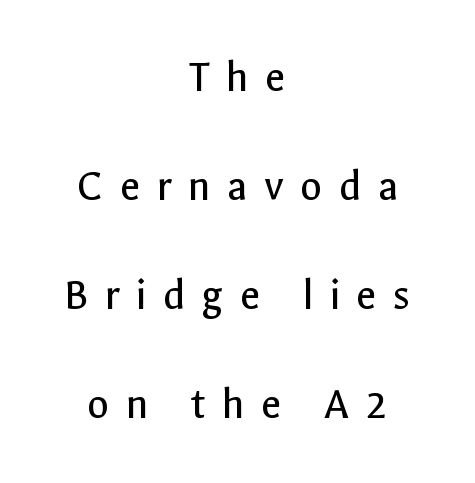
{"serif": "no", "italic": "no", "bold": "no", "weight": "regular", "width": "normal", "x_height": "medium", "monospaced": "no", "underline": "no", "align": "center", "line_spacing": "loose", "line_spacing_ratio": 2.42, "letter_spacing": "wide", "letter_spacing_em": 0.36, "glyph_px": 45}
